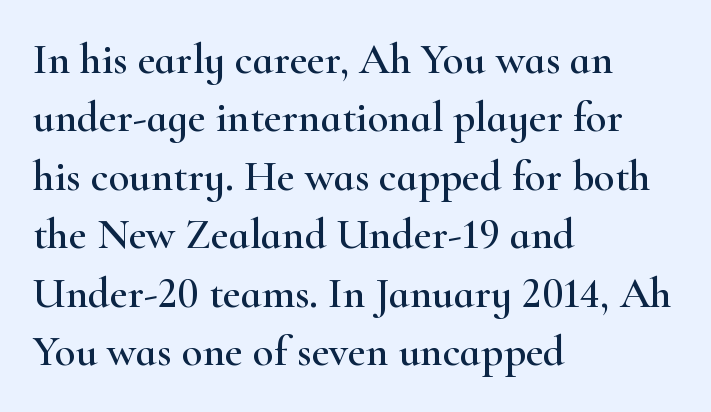
Q: Is the text italic (slanted)? A: No, it is upright.
Q: Is the typeface a serif or a sans-serif typeface? A: Serif.
Q: Is the text underlined? A: No.
Q: How is the paragraph aligned? A: Left-aligned.
Q: Is the spacing between letters normal or unusually wide? A: Normal.
Q: Is the spacing between lines tight, normal or loose? A: Normal.
Q: Width (condensed, normal, or wide)? A: Wide.
Q: Stroke contrast? A: High.
Q: x-height? A: Small.
Q: Monospaced? A: No.
